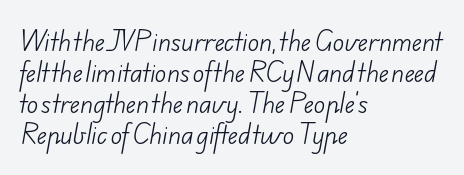
The image shows 24 px text type; set left-aligned, normal line spacing (1.29x), normal letter spacing, not underlined.
